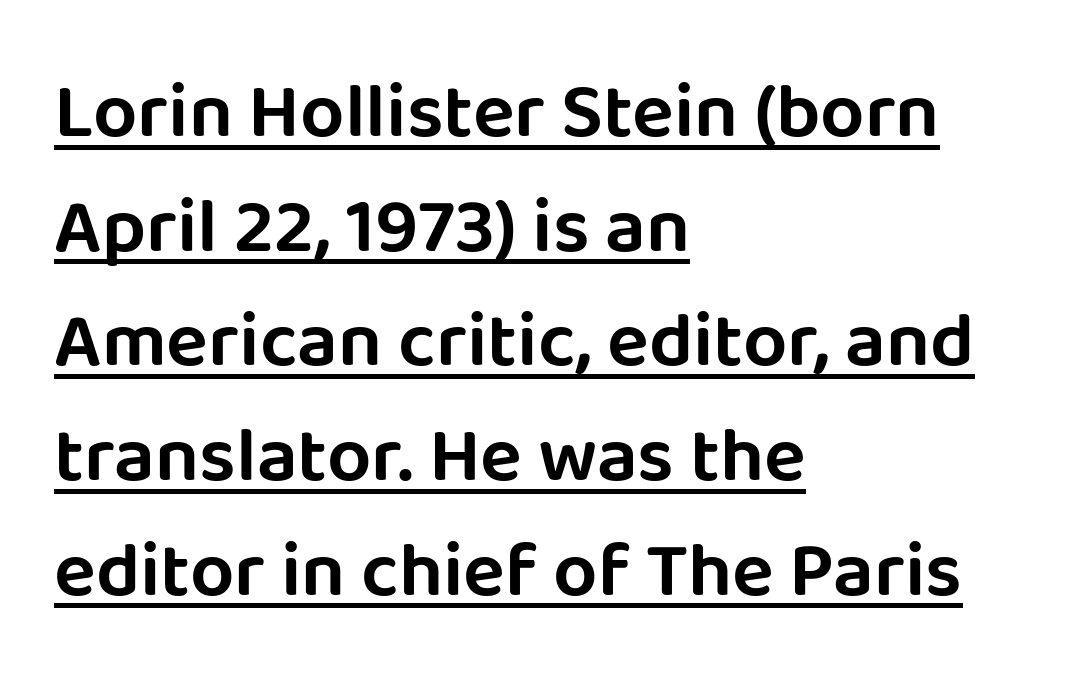
Italic? Not at all — the glyphs are vertical. Compared with typical paragraphs, the rows here are spaced about the same. What stands out about the letter spacing? Nothing — it is the standard amount. Check where the strokes stop: nothing finishes them off — pure sans. These lines are rendered in a variable-pitch font.
